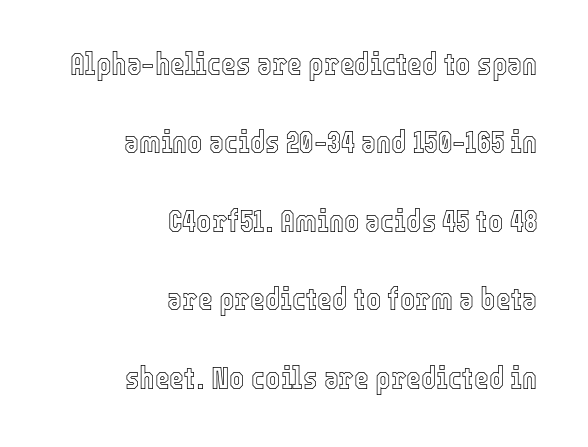
Rendered with straight, roman letterforms. Rule under the text: the space is simply empty. This rendering leaves character spacing at its baseline value. Leading is clearly above the norm, producing a sparse column. The letters advance in unequal steps, a hallmark of proportional type. The paragraph shown leans on its right margin.
